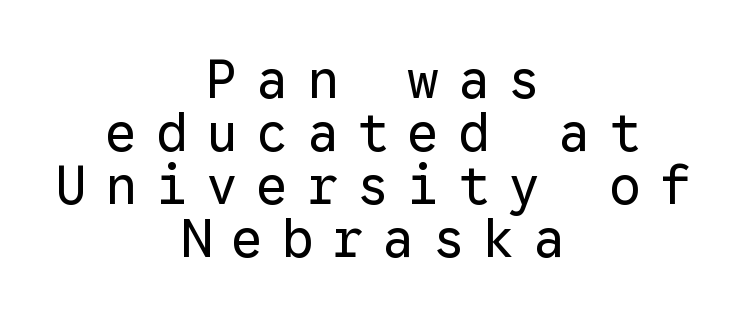
The image shows 53 px regular-weight sans-serif type, upright, monospaced; set centered, tight line spacing (1.0x), unusually wide letter spacing (+0.35 em), not underlined; low stroke contrast and a medium x-height.
